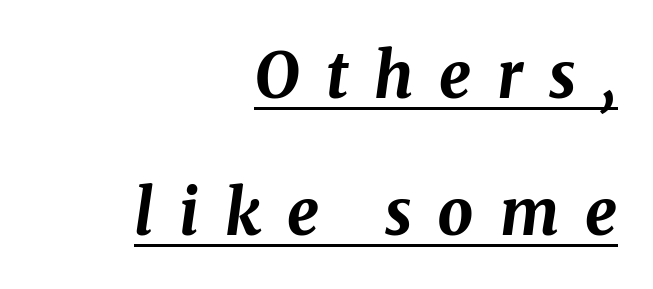
You could not count columns in this text — the font is proportionally spaced. The string is rendered with underlining switched on. Layout note: lines flush right. Someone cranked the tracking dial way up on this one. You could fit nearly another row in the gap between these rows.
